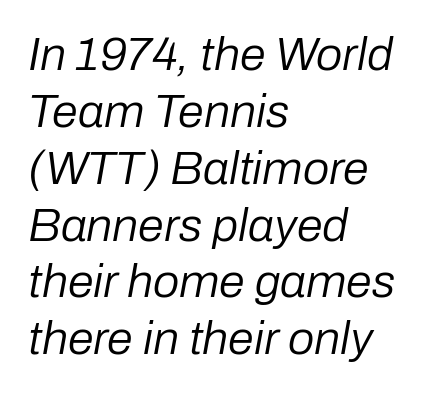
The image shows 47 px regular-weight type, italic (leaning right); set left-aligned, line spacing 1.21x, normal letter spacing, not underlined; low stroke contrast and a medium x-height.
